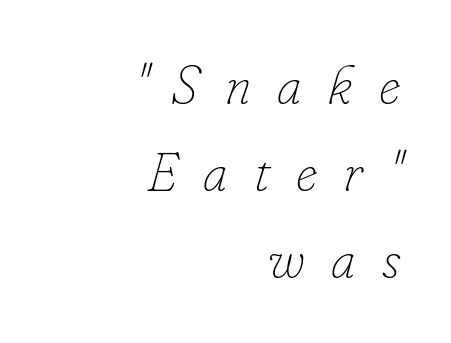
Q: Is the text bold? A: No.
Q: Is the text italic (slanted)? A: Yes, it leans right by about 16 degrees.
Q: Is the text underlined? A: No.
Q: How is the paragraph aligned? A: Right-aligned.
Q: Is the spacing between letters normal or unusually wide? A: Unusually wide.
Q: Is the spacing between lines tight, normal or loose? A: Normal.
Q: Width (condensed, normal, or wide)? A: Normal.
Q: Stroke contrast? A: Low.
Q: x-height? A: Small.
Q: Monospaced? A: No.
